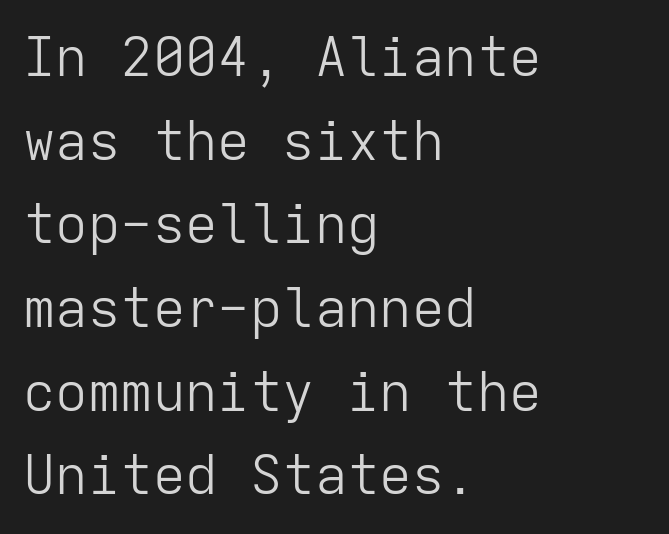
The image shows 54 px light sans-serif type, upright, monospaced; set left-aligned, normal line spacing (1.55x), normal letter spacing, not underlined; low stroke contrast and a medium x-height.
